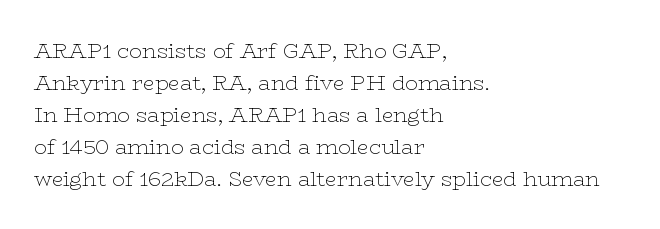
The image shows 21 px text type, upright; set left-aligned, normal line spacing (1.52x), normal letter spacing, not underlined.
